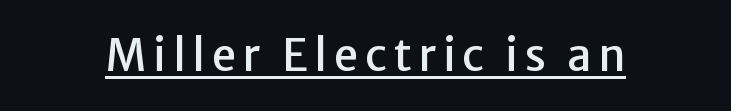
Note the varied advance widths — an 'i' is clearly narrower than an 'm'. The lettering holds an erect, upright posture throughout. Compared with undecorated copy, this sample adds a rule below the words. This rendering employs a face without finishing strokes, i.e., a sans-serif.
